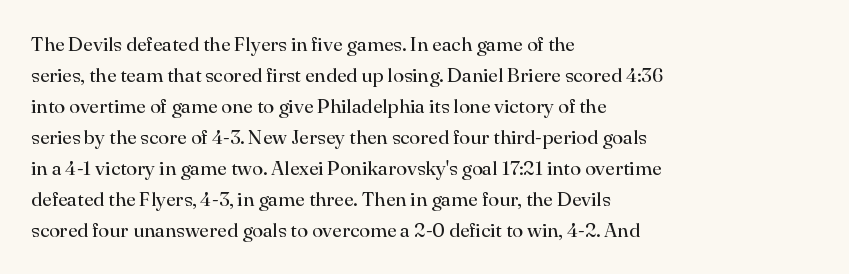
{"italic": "no", "bold": "no", "underline": "no", "align": "left", "line_spacing": "normal", "line_spacing_ratio": 1.55, "letter_spacing": "normal", "letter_spacing_em": 0.0, "glyph_px": 20}
